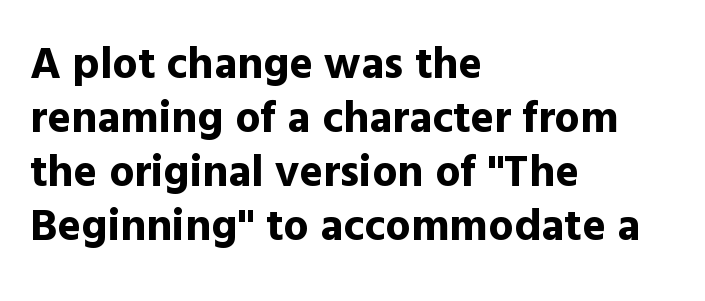
Q: Is the text bold? A: Yes.
Q: Is the text italic (slanted)? A: No, it is upright.
Q: Is the typeface a serif or a sans-serif typeface? A: Sans-serif.
Q: Is the text underlined? A: No.
Q: How is the paragraph aligned? A: Left-aligned.
Q: Is the spacing between letters normal or unusually wide? A: Normal.
Q: Width (condensed, normal, or wide)? A: Normal.
Q: x-height? A: Medium.
Q: Monospaced? A: No.
